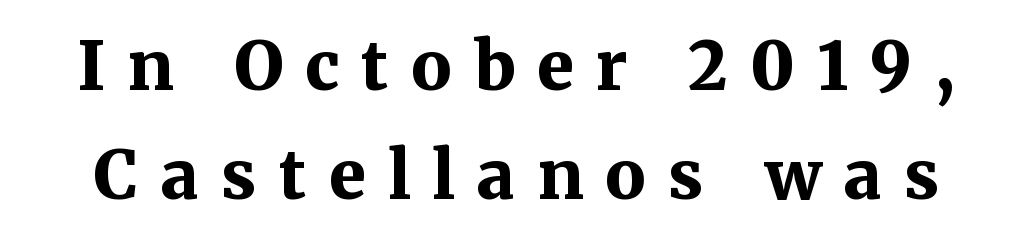
Looks like regular typesetting: each glyph gets only the width it needs. The leading is moderate, giving the passage an even texture. Posture: vertical. Little horizontal feet cap the strokes, marking this as serif type. The tracking jumps out immediately: characters are airy and widely separated.
